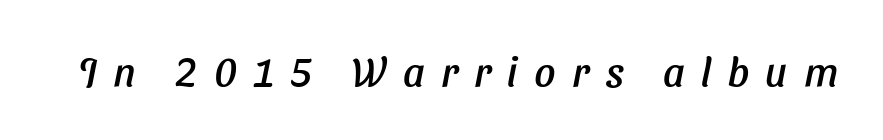
Q: Is the typeface a serif or a sans-serif typeface? A: Serif.
Q: Is the text underlined? A: No.
Q: Is the spacing between letters normal or unusually wide? A: Unusually wide.
Q: Width (condensed, normal, or wide)? A: Normal.
Q: Stroke contrast? A: Low.
Q: x-height? A: Medium.
Q: Monospaced? A: No.
